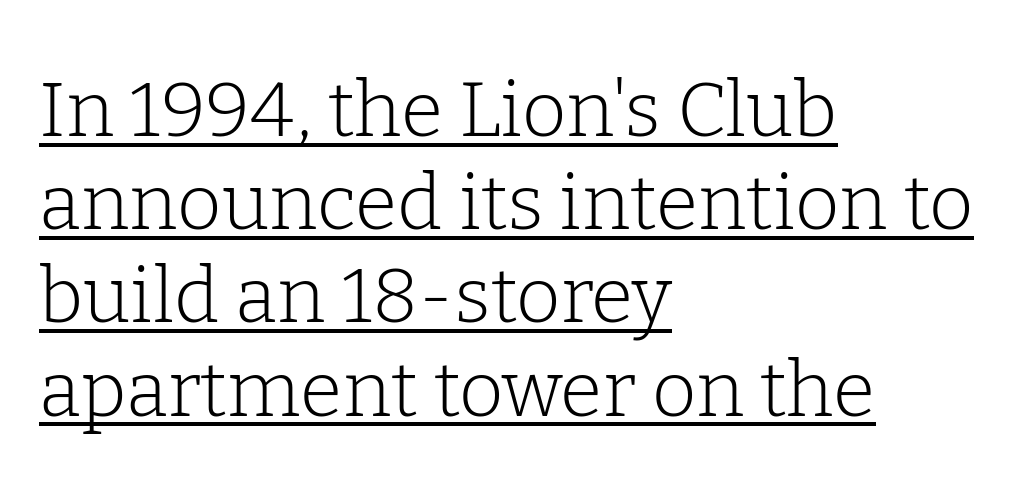
Q: Is the text bold? A: No.
Q: Is the text italic (slanted)? A: No, it is upright.
Q: Is the typeface a serif or a sans-serif typeface? A: Serif.
Q: Is the text underlined? A: Yes.
Q: How is the paragraph aligned? A: Left-aligned.
Q: Is the spacing between letters normal or unusually wide? A: Normal.
Q: Width (condensed, normal, or wide)? A: Normal.
Q: Stroke contrast? A: Low.
Q: x-height? A: Medium.
Q: Monospaced? A: No.
